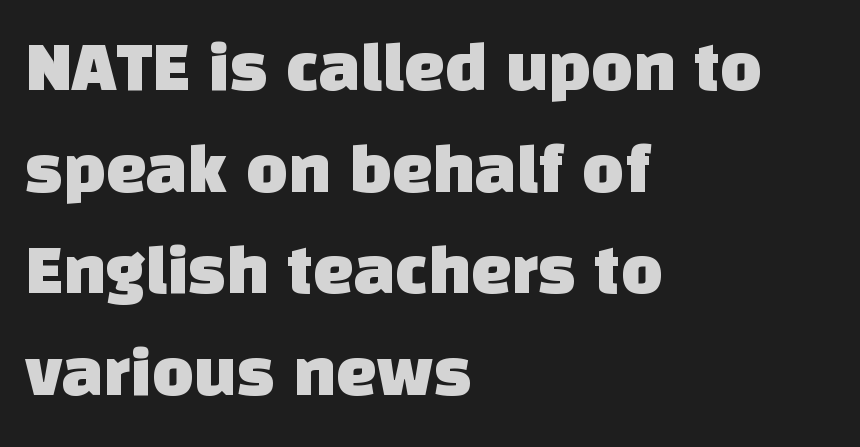
The image shows 72 px sans-serif type; set left-aligned, normal line spacing (1.41x), normal letter spacing, not underlined; low stroke contrast and a large x-height.
